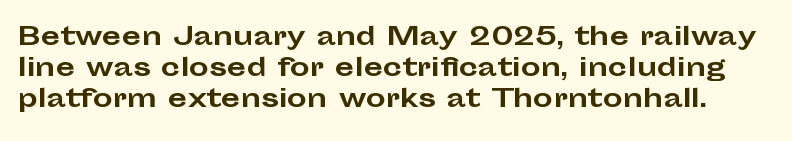
The image shows 25 px bold type, upright; set normal line spacing (1.25x), normal letter spacing, not underlined.
